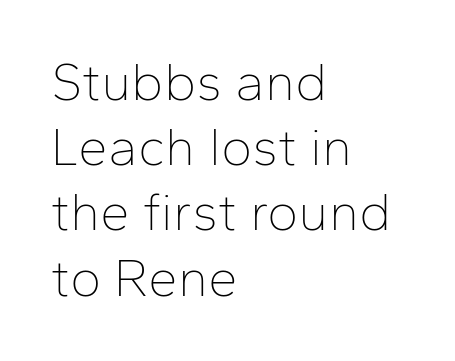
I'd call this a sans setting — the letters go barefoot. Unbolded letterforms with no extra heft. Letters rest on an invisible, unmarked baseline. All the whitespace from short lines collects on the right. You could not count columns in this text — the font is proportionally spaced.
